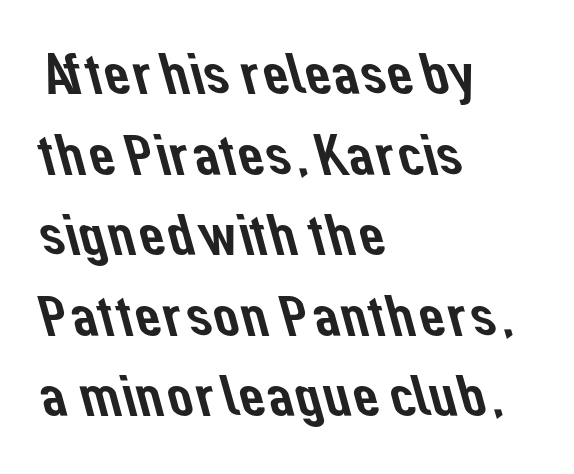
Beneath every word, the page is bare. Grotesque or geometric, the face here clearly has no serifs. Quick note: interline space is typical. The type is set solid horizontally, with unmodified tracking. The rendering uses natural spacing where letterforms have individual widths.
